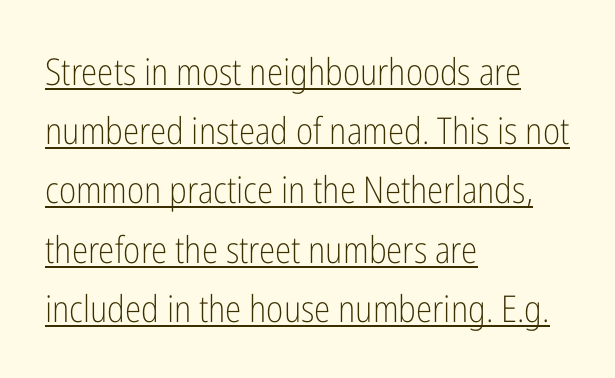
The image shows 37 px light, condensed sans-serif type, upright; set left-aligned, normal line spacing (1.6x), normal letter spacing, underlined; low stroke contrast and a medium x-height.
